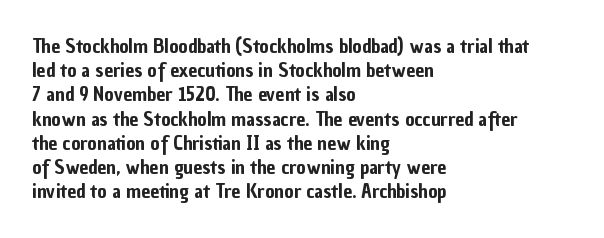
Q: Is the text italic (slanted)? A: No, it is upright.
Q: Is the text underlined? A: No.
Q: How is the paragraph aligned? A: Left-aligned.
Q: Is the spacing between letters normal or unusually wide? A: Normal.
